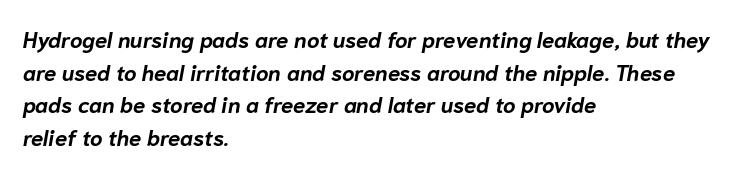
Q: Is the text bold? A: Yes.
Q: Is the text italic (slanted)? A: Yes, it leans right by about 10 degrees.
Q: Is the text underlined? A: No.
Q: How is the paragraph aligned? A: Left-aligned.
Q: Is the spacing between letters normal or unusually wide? A: Normal.
Q: Is the spacing between lines tight, normal or loose? A: Normal.
